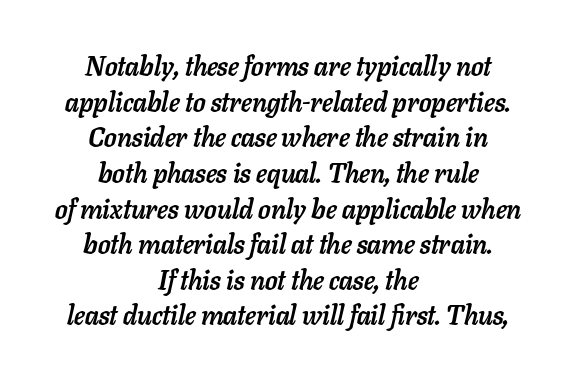
Clear beneath every line of the passage. Weight check: bold — yes, fully. These lines stack symmetrically, like a column narrowing and widening about its center. What's the leading like? Ordinary, nothing unusual. Default kerning and tracking; the words read as compact shapes. If you drew a line through each stem, it would be angled.
